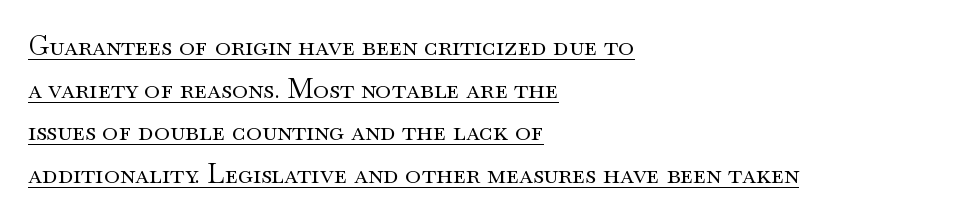
The image shows 27 px text type, upright; set left-aligned, normal line spacing (1.58x), normal letter spacing, underlined.
